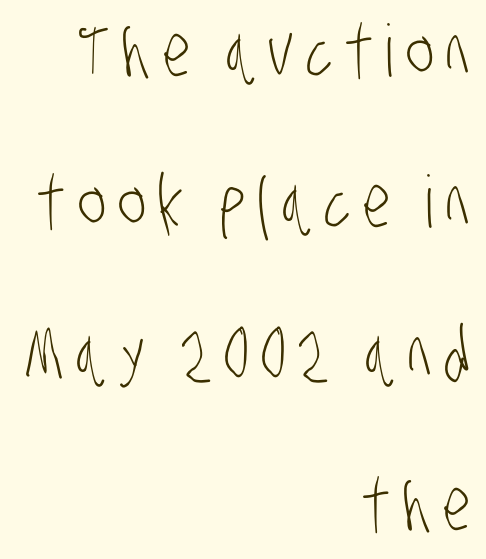
The image shows 72 px light, condensed sans-serif type; set right-aligned, loose line spacing (2.1x), not underlined; low stroke contrast and a large x-height.
